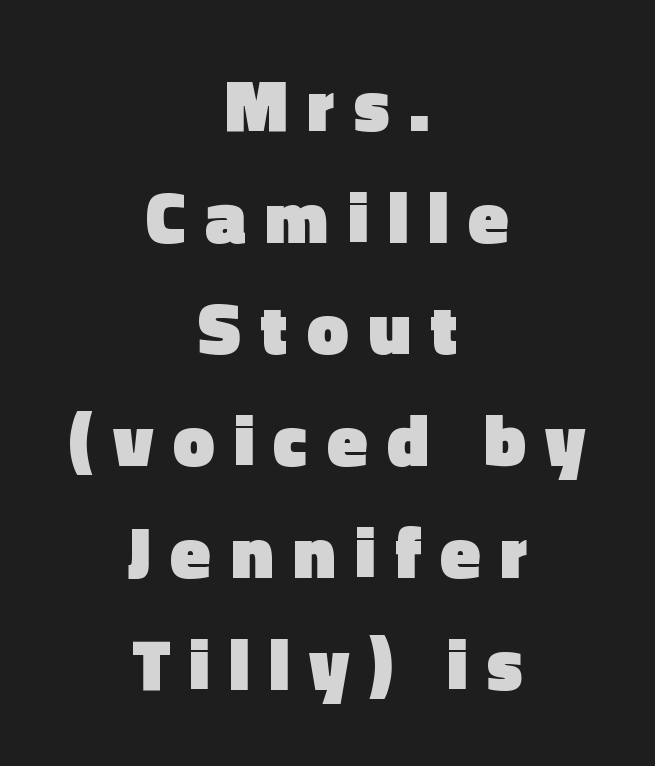
The image shows 74 px heavy sans-serif type, upright; set centered, normal line spacing (1.51x), unusually wide letter spacing (+0.26 em), not underlined; a medium x-height.
